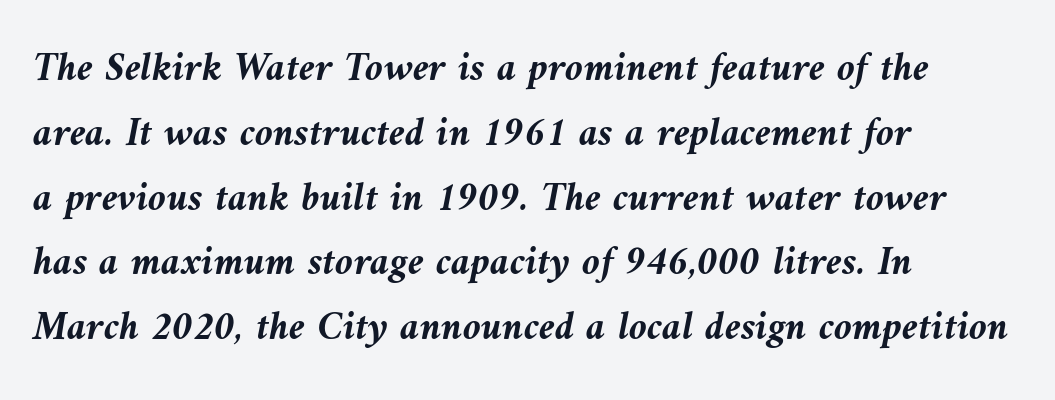
The image shows 41 px semibold type, italic (leaning left); set left-aligned, normal line spacing (1.58x), normal letter spacing, not underlined; medium stroke contrast and a medium x-height.
